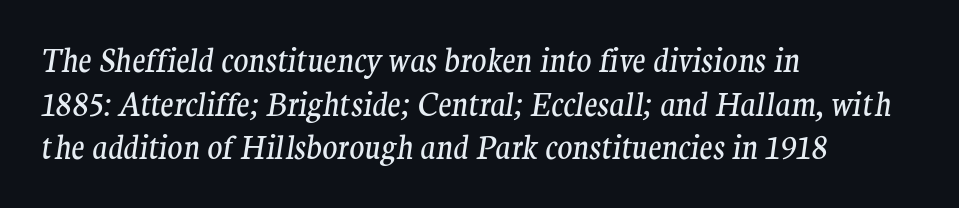
{"serif": "yes", "italic": "yes", "lean": "right", "slant_degrees": 9, "bold": "no", "weight": "regular", "width": "normal", "stroke_contrast": "medium", "x_height": "medium", "monospaced": "no", "underline": "no", "align": "left", "line_spacing": "normal", "line_spacing_ratio": 1.41, "letter_spacing": "normal", "letter_spacing_em": 0.0, "glyph_px": 31}
